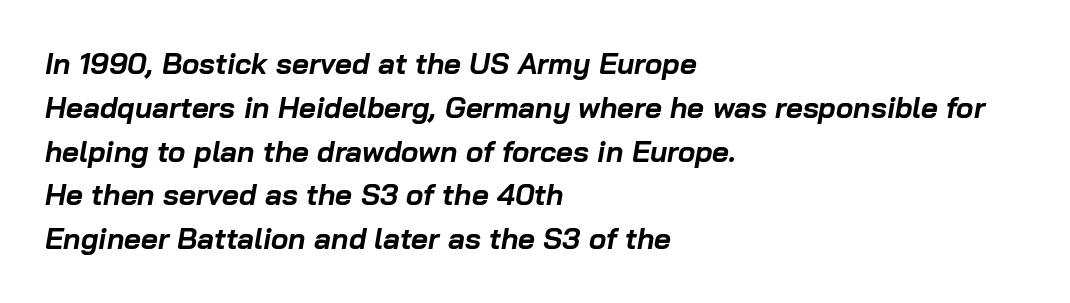
Each word holds together tightly as a unit, with standard inter-letter gaps. You'd pick this weight for a headline — it's a proper bold. Left-aligned paragraph, ragged on the right. The glyphs look as if they've been sheared to an angle.
